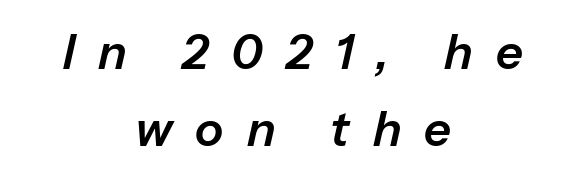
The image shows 47 px text type, italic (leaning right); set centered, normal line spacing (1.64x), unusually wide letter spacing (+0.49 em), not underlined; low stroke contrast and a medium x-height.
